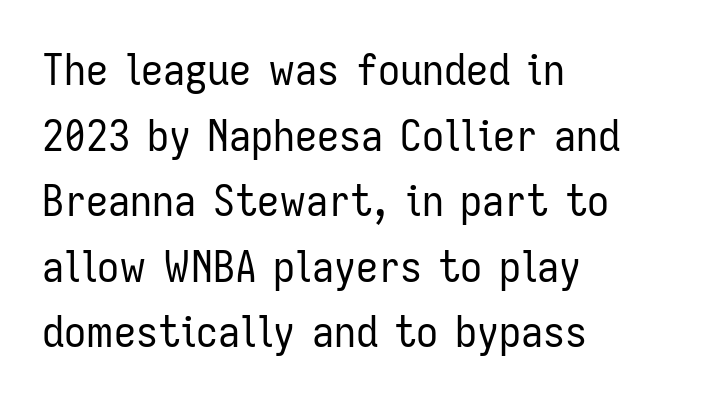
{"serif": "no", "italic": "no", "bold": "no", "weight": "regular", "width": "condensed", "stroke_contrast": "low", "x_height": "medium", "monospaced": "no", "underline": "no", "align": "left", "line_spacing": "normal", "line_spacing_ratio": 1.49, "letter_spacing": "normal", "letter_spacing_em": 0.0, "glyph_px": 44}
